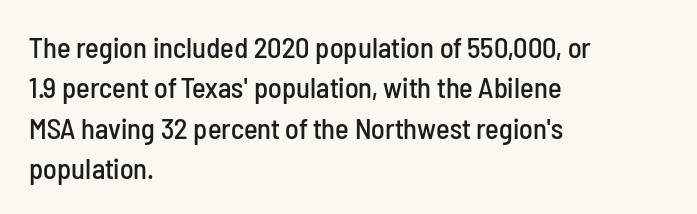
Q: Is the text italic (slanted)? A: No, it is upright.
Q: Is the typeface a serif or a sans-serif typeface? A: Sans-serif.
Q: Is the text underlined? A: No.
Q: How is the paragraph aligned? A: Left-aligned.
Q: Is the spacing between letters normal or unusually wide? A: Normal.
Q: Is the spacing between lines tight, normal or loose? A: Normal.
Q: Width (condensed, normal, or wide)? A: Condensed.
Q: Stroke contrast? A: Low.
Q: x-height? A: Medium.
Q: Monospaced? A: No.
